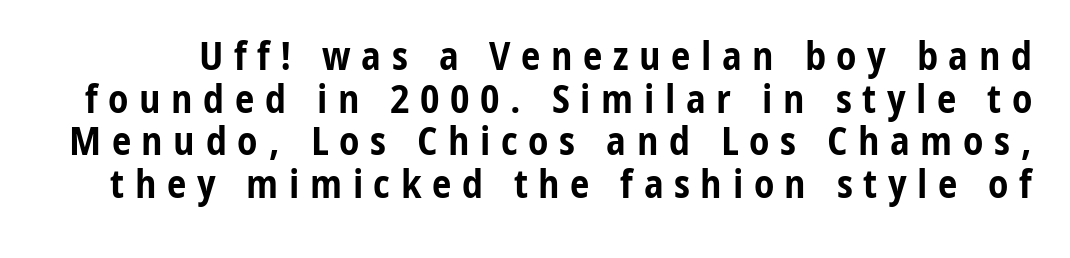
Check the space under the baseline: it is left empty. Quick note: not italic, upright. Pretty heavy lettering here — definitely bold. Cramped leading.
